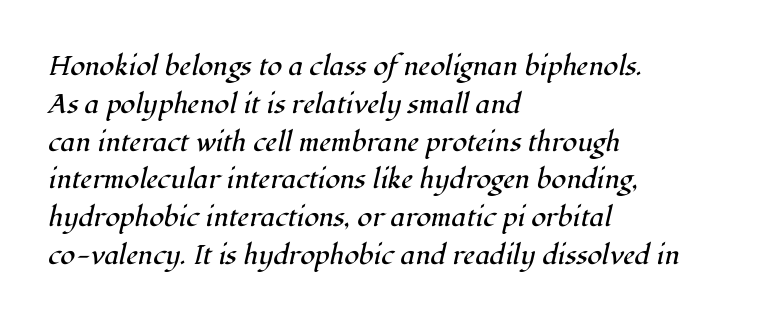
Ink coverage per letter is moderate at most. Does the lettering tilt? It does — this is italic. Has an underline been added? It has not. Each word holds together tightly as a unit, with standard inter-letter gaps.
